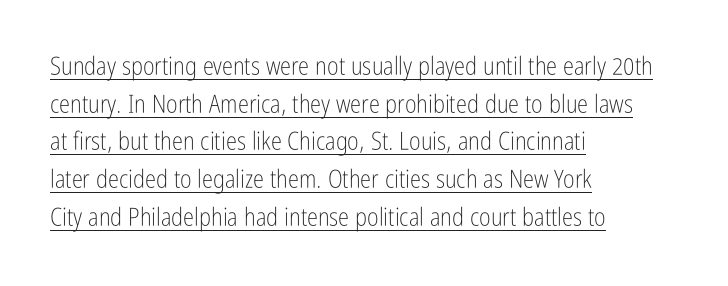
The image shows 25 px text type, upright; set left-aligned, normal line spacing (1.51x), normal letter spacing, underlined.
